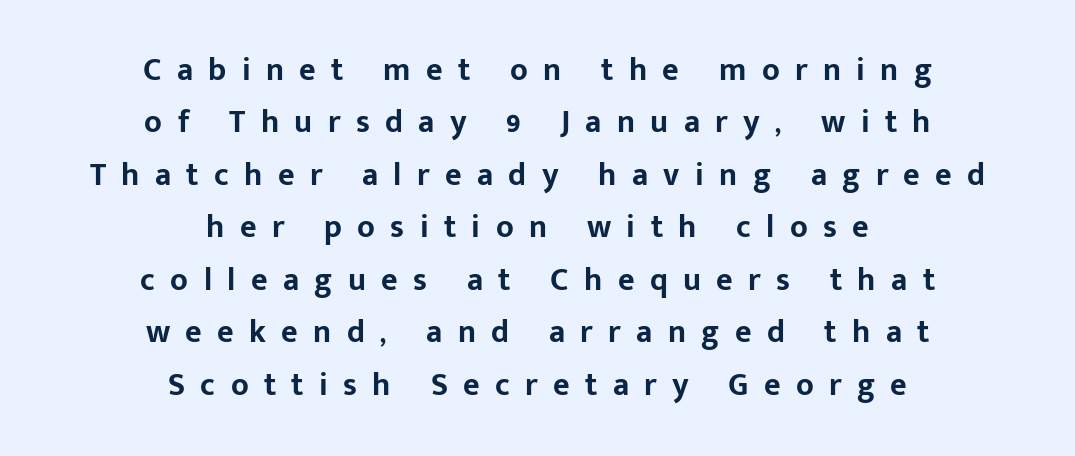
The image shows 32 px bold sans-serif type, upright; set centered, normal line spacing (1.64x), unusually wide letter spacing (+0.48 em), not underlined; low stroke contrast and a medium x-height.
